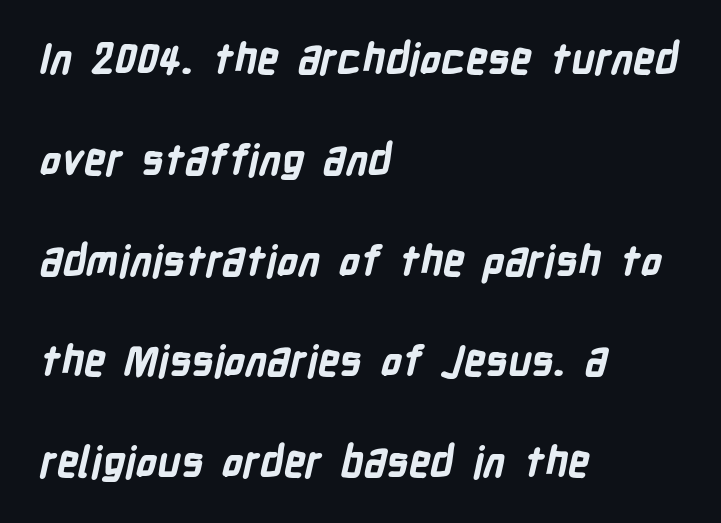
The image shows 42 px bold, condensed sans-serif type; set left-aligned, loose line spacing (2.4x), normal letter spacing, not underlined; low stroke contrast and a medium x-height.
